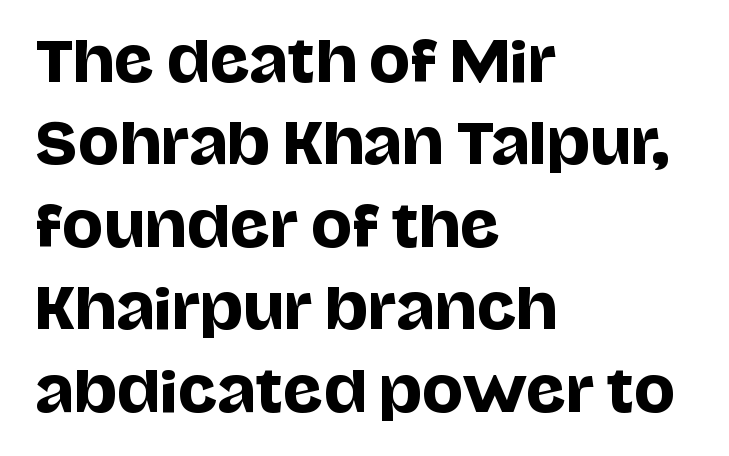
Q: Is the text italic (slanted)? A: No, it is upright.
Q: Is the typeface a serif or a sans-serif typeface? A: Sans-serif.
Q: Is the text underlined? A: No.
Q: How is the paragraph aligned? A: Left-aligned.
Q: Is the spacing between letters normal or unusually wide? A: Normal.
Q: Is the spacing between lines tight, normal or loose? A: Normal.
Q: Width (condensed, normal, or wide)? A: Normal.
Q: Stroke contrast? A: Low.
Q: x-height? A: Large.
Q: Monospaced? A: No.
